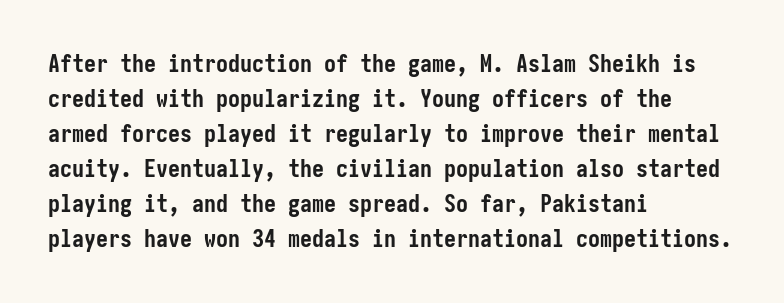
The image shows 24 px bold type, upright; set left-aligned, normal line spacing (1.46x), normal letter spacing, not underlined.
